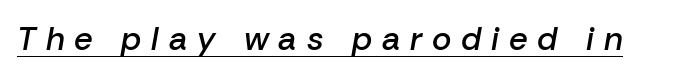
Q: Is the text bold? A: Semi-bold.
Q: Is the text italic (slanted)? A: Yes, it leans right by about 10 degrees.
Q: Is the text underlined? A: Yes.
Q: Is the spacing between letters normal or unusually wide? A: Unusually wide.
Q: Width (condensed, normal, or wide)? A: Normal.
Q: Stroke contrast? A: Low.
Q: x-height? A: Medium.
Q: Monospaced? A: No.
